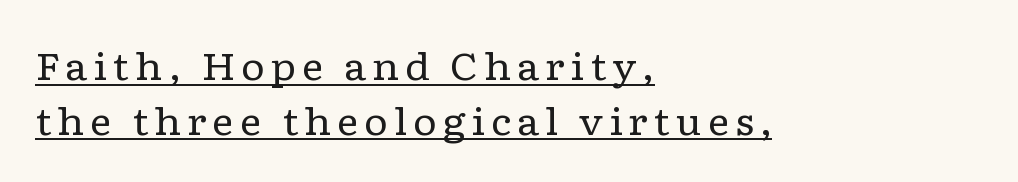
{"serif": "yes", "italic": "no", "bold": "no", "weight": "regular", "width": "wide", "stroke_contrast": "low", "x_height": "medium", "monospaced": "no", "underline": "yes", "align": "left", "line_spacing": "normal", "line_spacing_ratio": 1.44, "glyph_px": 38}
